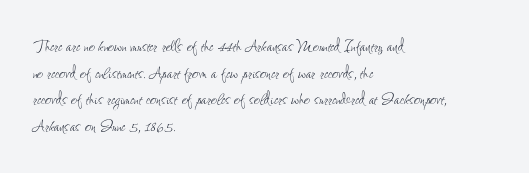
{"bold": "no", "underline": "no", "align": "left", "line_spacing": "normal", "line_spacing_ratio": 1.27, "letter_spacing": "normal", "letter_spacing_em": 0.0, "glyph_px": 21}
